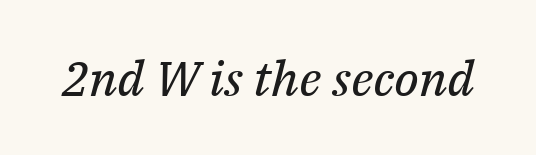
The image shows 49 px regular-weight serif type, italic (leaning right); set normal letter spacing, not underlined; medium stroke contrast and a medium x-height.
